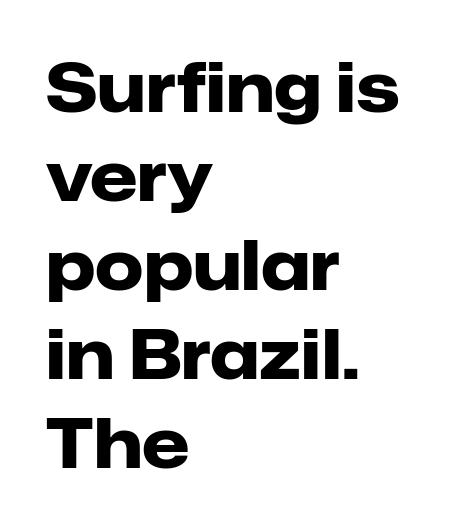
{"serif": "no", "italic": "no", "bold": "yes", "weight": "heavy", "width": "normal", "stroke_contrast": "low", "x_height": "medium", "monospaced": "no", "underline": "no", "align": "left", "line_spacing": "normal", "line_spacing_ratio": 1.31, "letter_spacing": "normal", "letter_spacing_em": 0.0, "glyph_px": 68}
